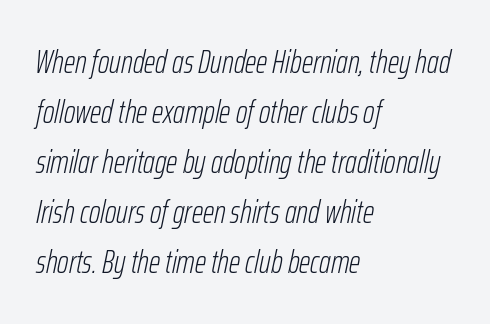
The image shows 32 px light, condensed type, italic (leaning right); set left-aligned, normal line spacing (1.56x), normal letter spacing, not underlined; low stroke contrast and a medium x-height.
